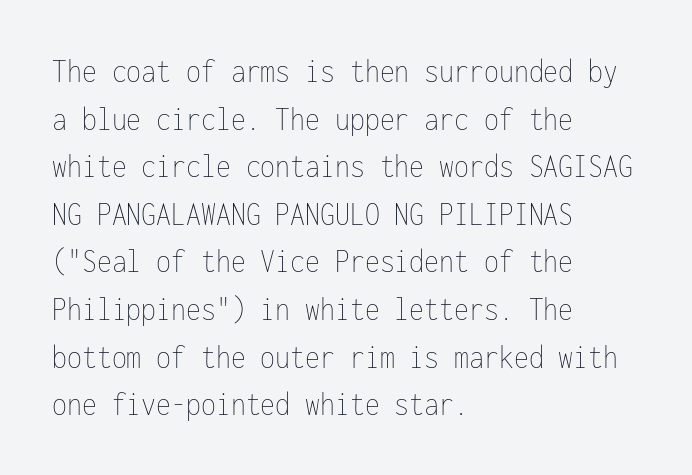
{"italic": "no", "bold": "no", "weight": "thin", "width": "condensed", "stroke_contrast": "low", "x_height": "medium", "monospaced": "yes", "underline": "no", "align": "left", "line_spacing": "normal", "line_spacing_ratio": 1.4, "letter_spacing": "normal", "letter_spacing_em": 0.0, "glyph_px": 34}
